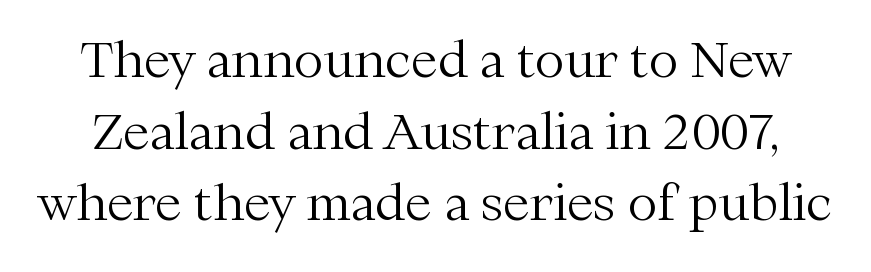
Q: Is the text bold? A: No.
Q: Is the text italic (slanted)? A: No, it is upright.
Q: Is the typeface a serif or a sans-serif typeface? A: Serif.
Q: Is the text underlined? A: No.
Q: Is the spacing between letters normal or unusually wide? A: Normal.
Q: Is the spacing between lines tight, normal or loose? A: Normal.
Q: Width (condensed, normal, or wide)? A: Normal.
Q: Stroke contrast? A: Medium.
Q: x-height? A: Medium.
Q: Monospaced? A: No.
